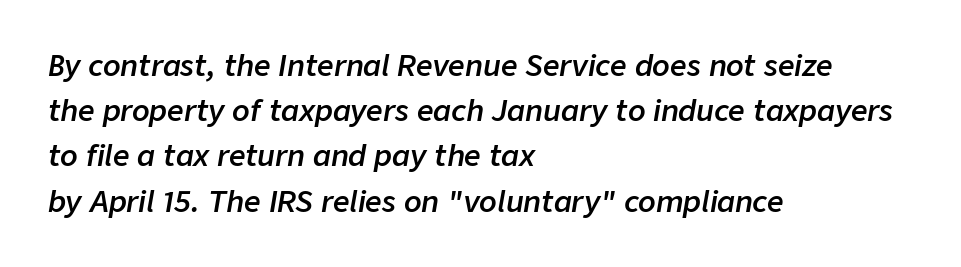
The image shows 29 px semibold type, italic (leaning right); set left-aligned, normal line spacing (1.56x), normal letter spacing, not underlined; low stroke contrast and a medium x-height.
